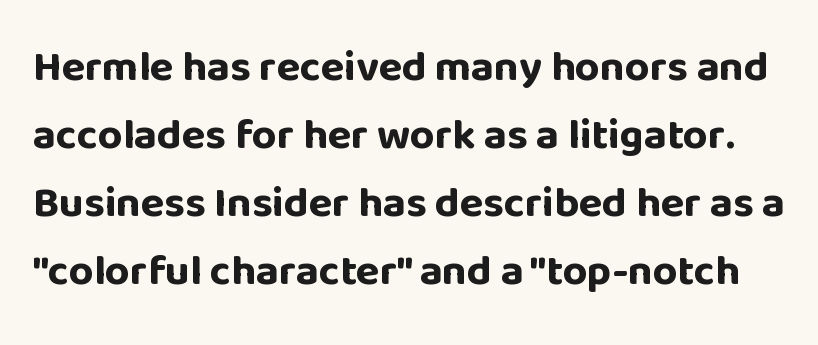
Q: Is the text bold? A: Yes.
Q: Is the text italic (slanted)? A: No, it is upright.
Q: Is the typeface a serif or a sans-serif typeface? A: Sans-serif.
Q: Is the text underlined? A: No.
Q: Is the spacing between letters normal or unusually wide? A: Normal.
Q: Is the spacing between lines tight, normal or loose? A: Normal.
Q: Width (condensed, normal, or wide)? A: Normal.
Q: Stroke contrast? A: Low.
Q: x-height? A: Large.
Q: Monospaced? A: No.
